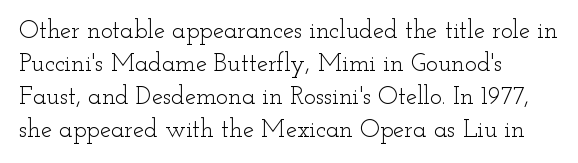
The setting favours the left margin, as ordinary paragraphs usually do. The letters stand upright; this is a roman face. Does the leading feel generous? No, just average. The passage shown has conventional tracking throughout. Each stroke keeps to a modest, everyday thickness or less.
